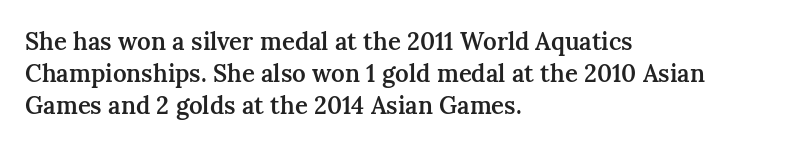
{"italic": "no", "bold": "semi", "underline": "no", "align": "left", "line_spacing": "normal", "line_spacing_ratio": 1.34, "letter_spacing": "normal", "letter_spacing_em": 0.0, "glyph_px": 24}
